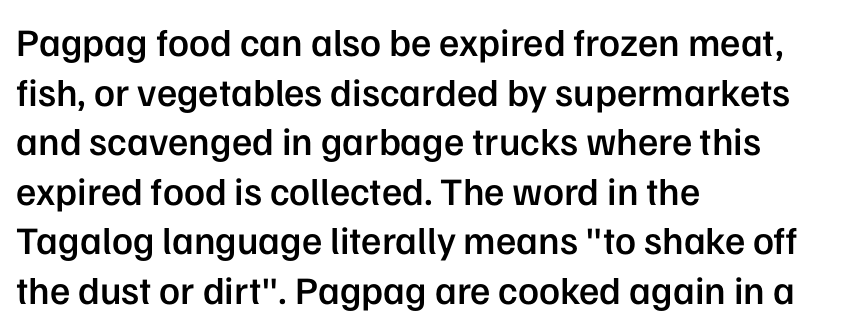
Q: Is the text bold? A: Semi-bold.
Q: Is the text italic (slanted)? A: No, it is upright.
Q: Is the typeface a serif or a sans-serif typeface? A: Sans-serif.
Q: Is the text underlined? A: No.
Q: How is the paragraph aligned? A: Left-aligned.
Q: Is the spacing between letters normal or unusually wide? A: Normal.
Q: Is the spacing between lines tight, normal or loose? A: Normal.
Q: Width (condensed, normal, or wide)? A: Normal.
Q: Stroke contrast? A: Low.
Q: x-height? A: Medium.
Q: Monospaced? A: No.
